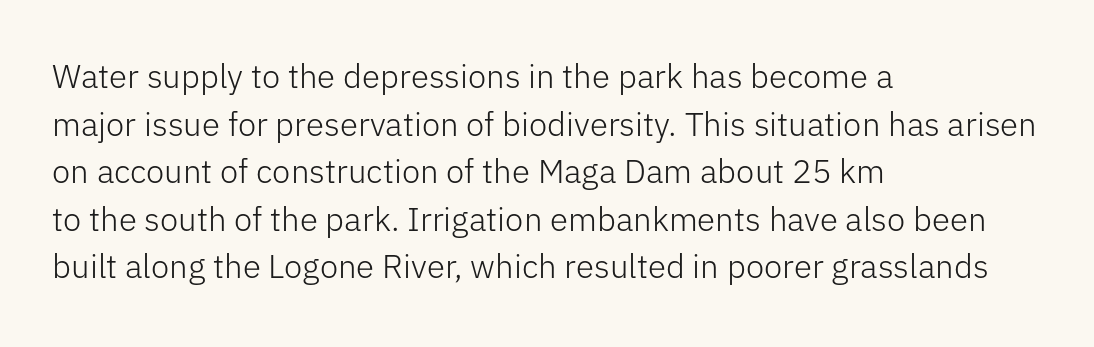
{"serif": "no", "italic": "no", "bold": "no", "weight": "light", "width": "normal", "stroke_contrast": "low", "x_height": "medium", "monospaced": "no", "underline": "no", "align": "left", "line_spacing": "normal", "line_spacing_ratio": 1.44, "letter_spacing": "normal", "letter_spacing_em": 0.0, "glyph_px": 33}
